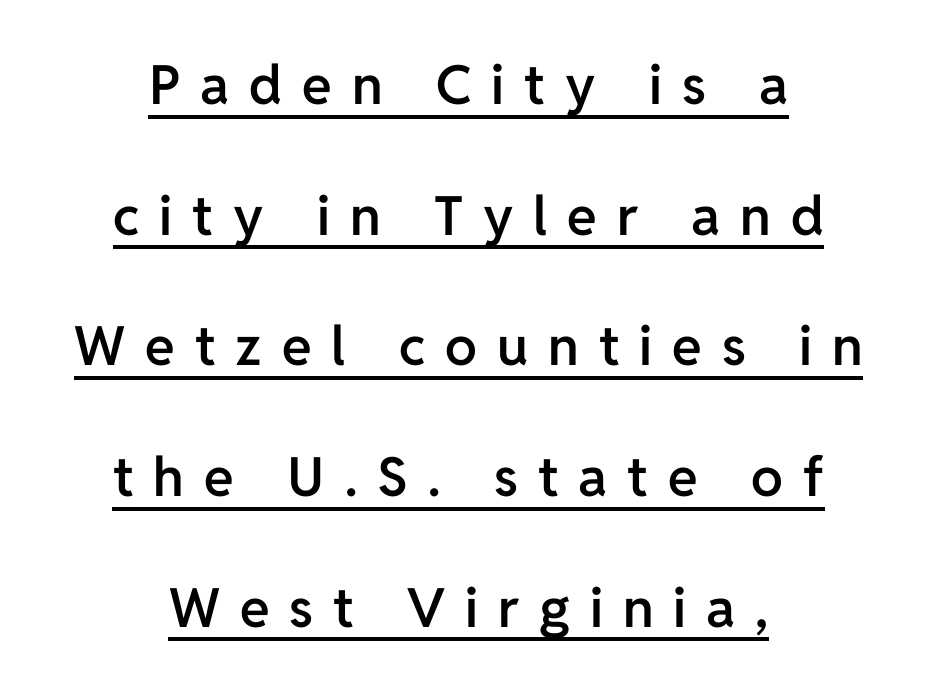
{"serif": "no", "italic": "no", "bold": "semi", "weight": "semibold", "width": "normal", "stroke_contrast": "low", "x_height": "medium", "monospaced": "no", "underline": "yes", "align": "center", "line_spacing": "loose", "line_spacing_ratio": 2.42, "letter_spacing": "wide", "letter_spacing_em": 0.37, "glyph_px": 54}
